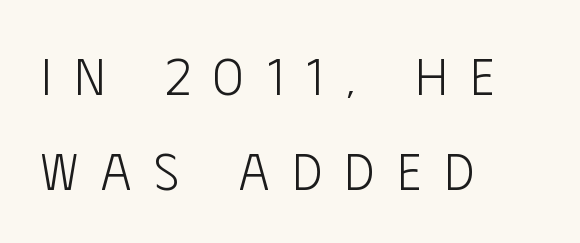
Q: Is the text bold? A: No.
Q: Is the text italic (slanted)? A: No, it is upright.
Q: Is the typeface a serif or a sans-serif typeface? A: Sans-serif.
Q: Is the text underlined? A: No.
Q: How is the paragraph aligned? A: Left-aligned.
Q: Is the spacing between letters normal or unusually wide? A: Unusually wide.
Q: Width (condensed, normal, or wide)? A: Condensed.
Q: Stroke contrast? A: Low.
Q: x-height? A: Large.
Q: Monospaced? A: No.
